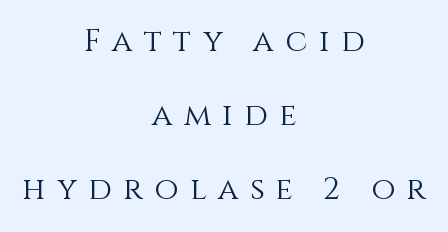
Q: Is the text bold? A: No.
Q: Is the text italic (slanted)? A: No, it is upright.
Q: Is the text underlined? A: No.
Q: How is the paragraph aligned? A: Centered.
Q: Is the spacing between letters normal or unusually wide? A: Unusually wide.
Q: Is the spacing between lines tight, normal or loose? A: Loose.
Q: Width (condensed, normal, or wide)? A: Normal.
Q: x-height? A: Large.
Q: Monospaced? A: No.
